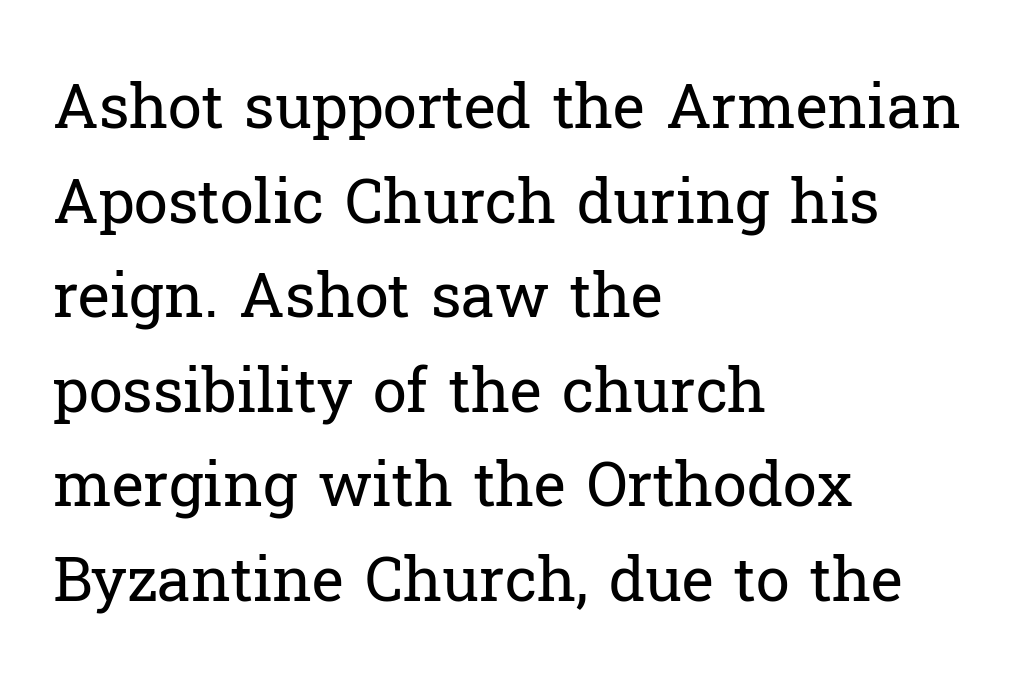
Line spacing here is normal. Unlike a clean sans, this face finishes its strokes with serifs. The passage shown is typed in a proportional face where columns would drift. Short note: letters normally spaced.
